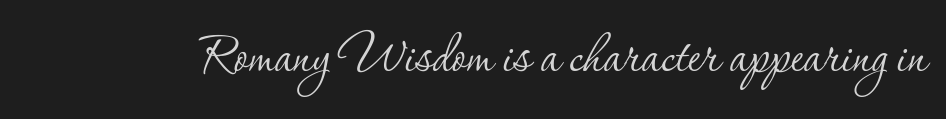
Quick note: underline off. The typeface has the unassuming heft of standard copy or less. These lines are rendered in a variable-pitch font. The glyphs in this specimen are seriffed. Between one letter and the next there's only the usual sliver of space.
